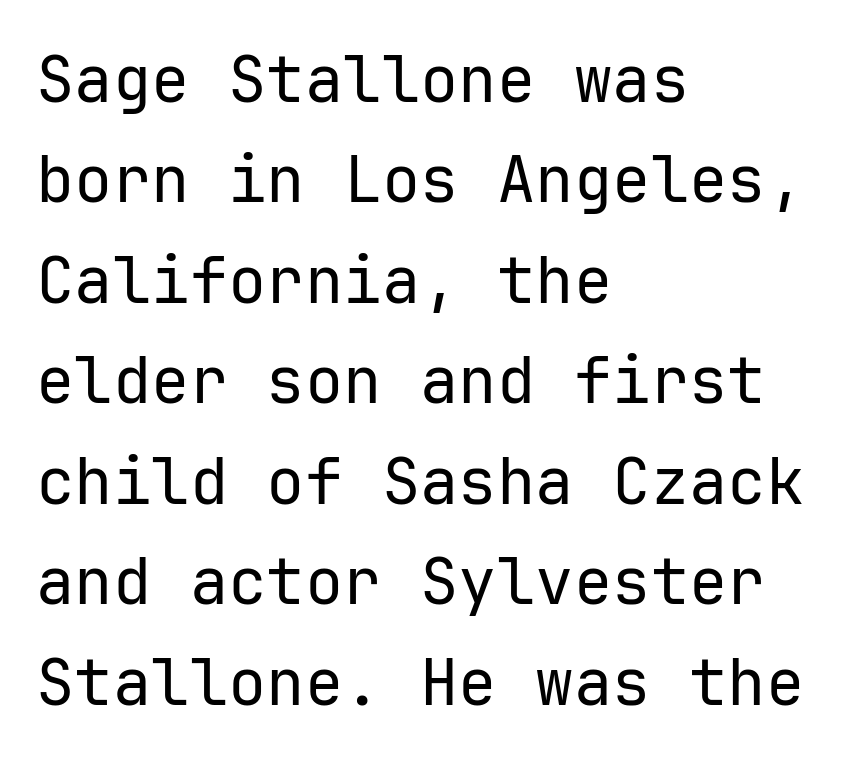
The image shows 64 px regular-weight sans-serif type, upright, monospaced; set left-aligned, normal line spacing (1.57x), normal letter spacing, not underlined; low stroke contrast and a medium x-height.
